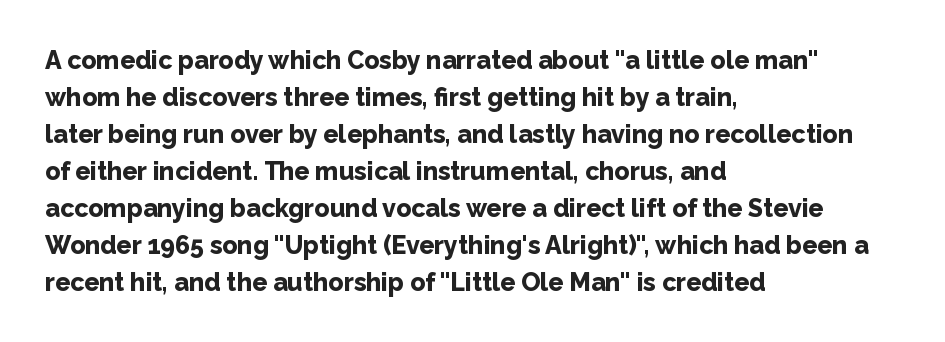
Q: Is the text bold? A: Yes.
Q: Is the text italic (slanted)? A: No, it is upright.
Q: Is the text underlined? A: No.
Q: How is the paragraph aligned? A: Left-aligned.
Q: Is the spacing between letters normal or unusually wide? A: Normal.
Q: Is the spacing between lines tight, normal or loose? A: Normal.
